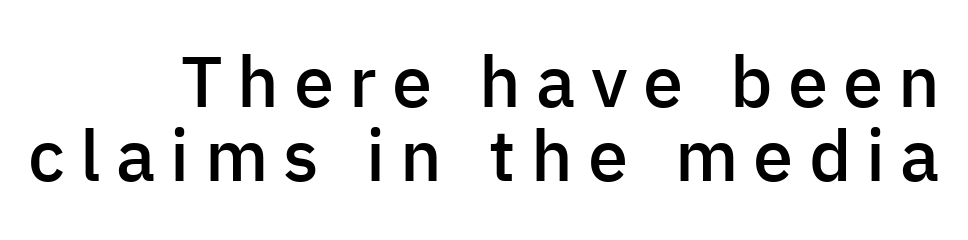
The image shows 72 px semibold sans-serif type, upright; set right-aligned, tight line spacing (1.03x), unusually wide letter spacing (+0.21 em), not underlined; low stroke contrast and a medium x-height.
